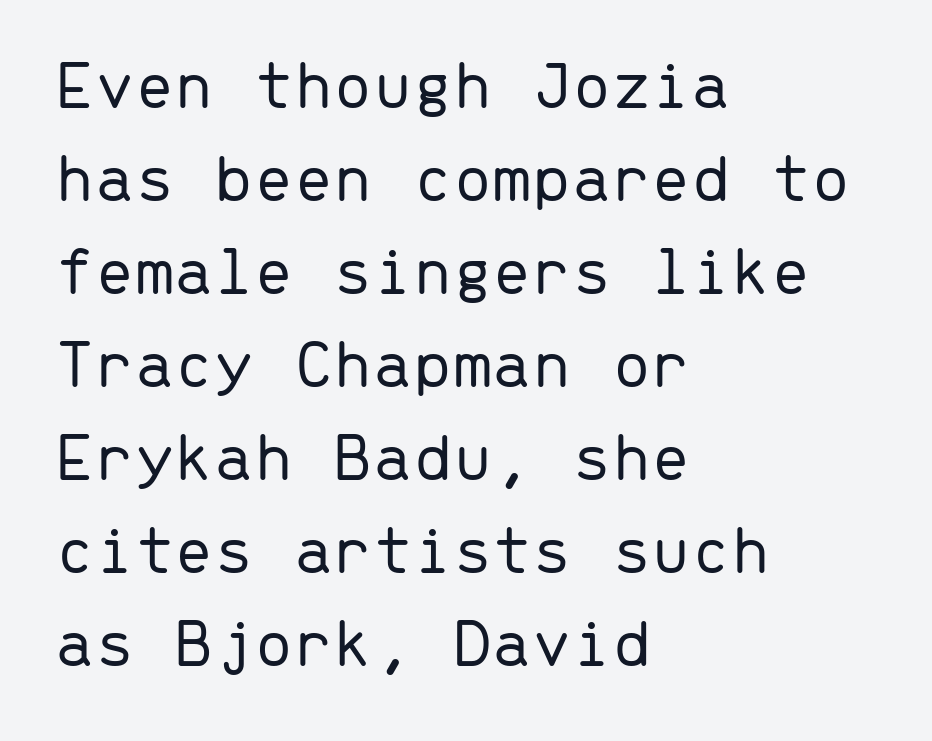
The characters display no serif detailing; their extremities are plain. Descenders hang freely into open space. The passage shown stacks its lines at a standard gap. The rendering keeps characters at their native spacing.
